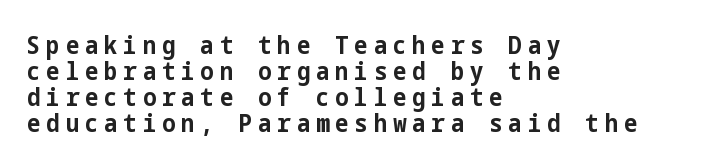
The image shows 25 px bold type, upright; set left-aligned, tight line spacing (1.04x), unusually wide letter spacing (+0.24 em), not underlined.
